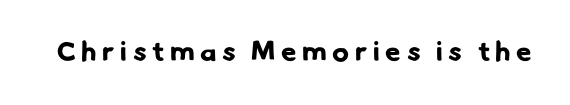
The image shows 28 px bold sans-serif type; set unusually wide letter spacing (+0.2 em), not underlined; low stroke contrast and a small x-height.
